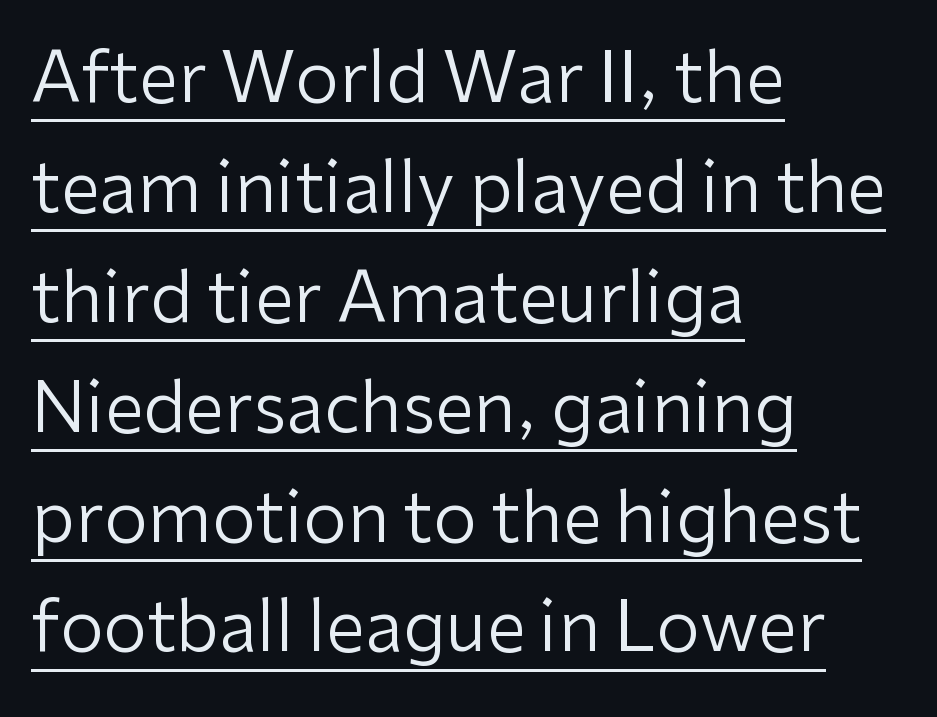
It's the straight-up-and-down kind of type. Default kerning and tracking; the words read as compact shapes. The rows are spaced the way most documents space them. A sans-serif font was chosen for this passage.
